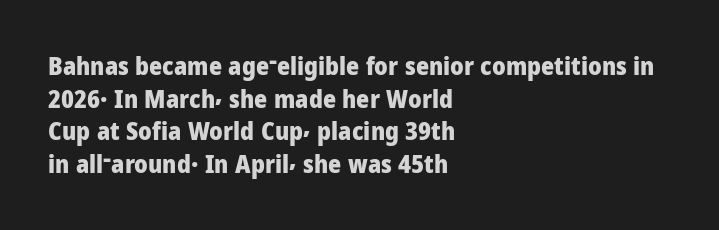
Q: Is the text bold? A: Yes.
Q: Is the text italic (slanted)? A: No, it is upright.
Q: Is the text underlined? A: No.
Q: How is the paragraph aligned? A: Left-aligned.
Q: Is the spacing between letters normal or unusually wide? A: Normal.
Q: Is the spacing between lines tight, normal or loose? A: Normal.
